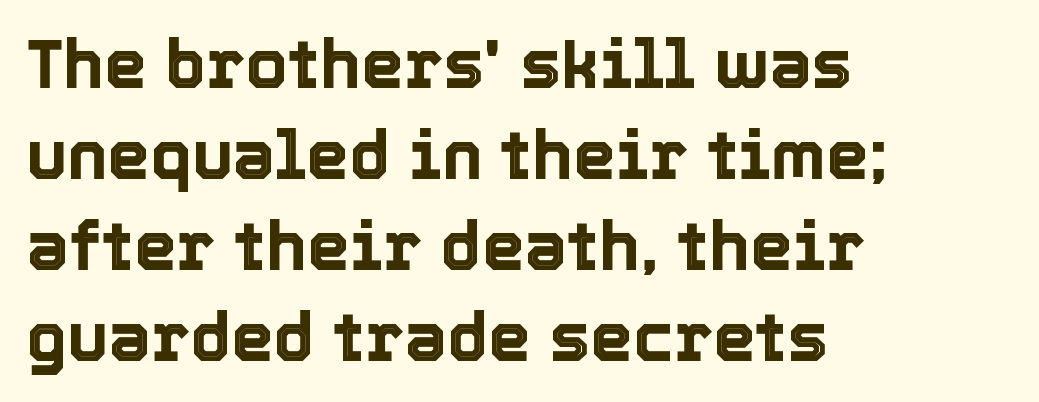
{"italic": "no", "width": "normal", "x_height": "medium", "monospaced": "no", "underline": "no", "align": "left", "line_spacing": "normal", "line_spacing_ratio": 1.34, "letter_spacing": "normal", "letter_spacing_em": 0.0, "glyph_px": 68}
